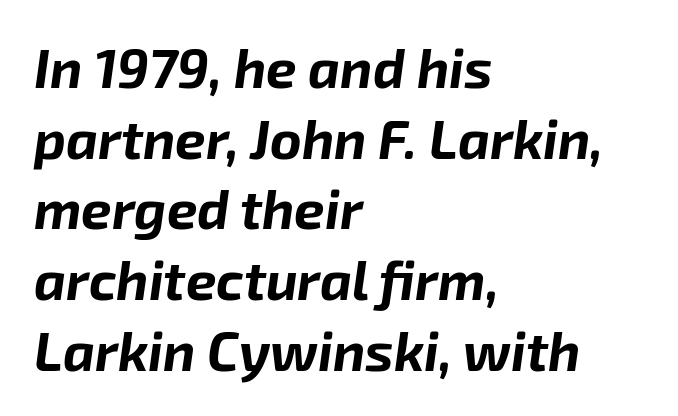
Q: Is the text bold? A: Yes.
Q: Is the text italic (slanted)? A: Yes, it leans right by about 8 degrees.
Q: Is the text underlined? A: No.
Q: How is the paragraph aligned? A: Left-aligned.
Q: Is the spacing between letters normal or unusually wide? A: Normal.
Q: Is the spacing between lines tight, normal or loose? A: Normal.
Q: Width (condensed, normal, or wide)? A: Normal.
Q: Stroke contrast? A: Low.
Q: x-height? A: Medium.
Q: Monospaced? A: No.
